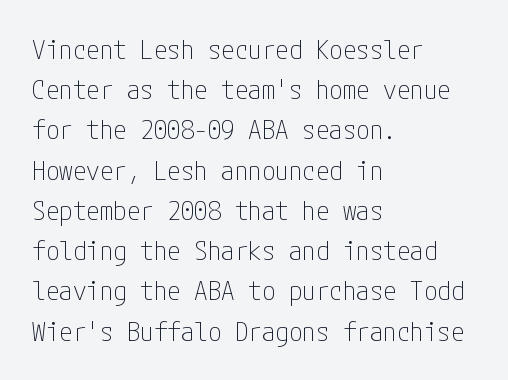
The paragraph shown leans on its left margin. Has an underline been added? It has not. The font's upright variant was chosen for this text. The cut favours lightness, reaching ordinary text weight at its darkest.
